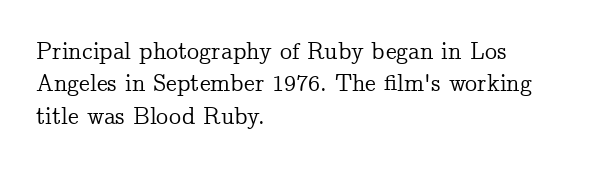
Q: Is the text italic (slanted)? A: No, it is upright.
Q: Is the text underlined? A: No.
Q: How is the paragraph aligned? A: Left-aligned.
Q: Is the spacing between letters normal or unusually wide? A: Normal.
Q: Is the spacing between lines tight, normal or loose? A: Normal.
